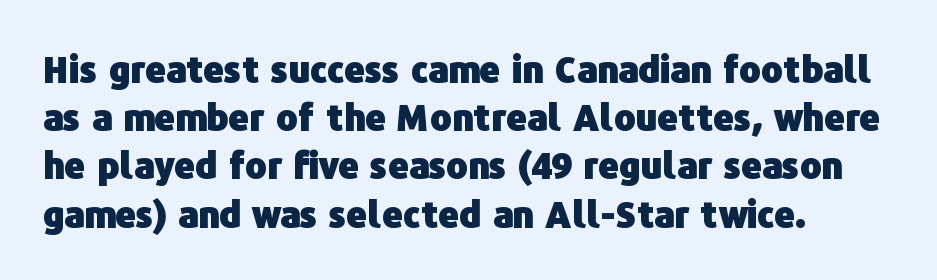
These lines are rendered in a variable-pitch font. The line-height multiplier appears to be the usual default. Does the lettering tilt? It doesn't — this is upright. Here the glyphs are tracked normally, forming tight word shapes. Type without underlining.
